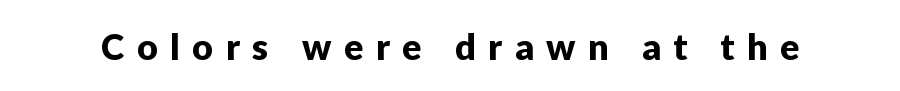
No italicization has been applied; the sample stays upright. Plain, unruled lines of type. This is sans-serif lettering, the kind often seen on screens and signage. Here the designer chose a conventional face with non-uniform glyph widths.
